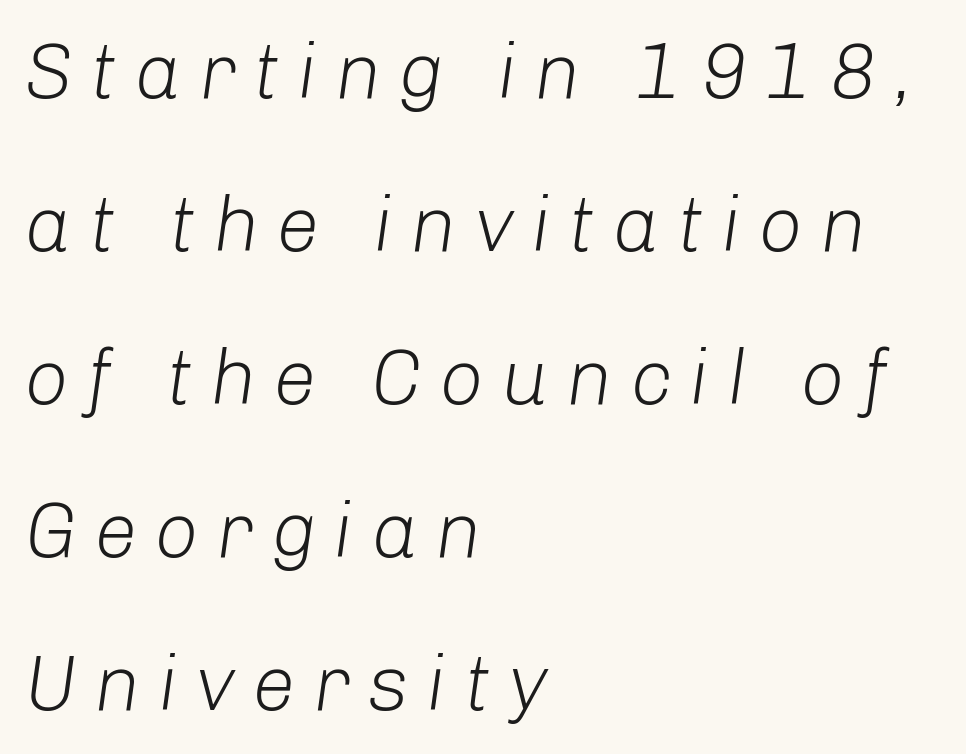
Leading: increased. Tracking value appears strongly positive — letters spread wide. When letters slant like this, we call the style italic. This rendering features lettering with no underline. If you drew a ruler down the left edge, every line would touch it.
